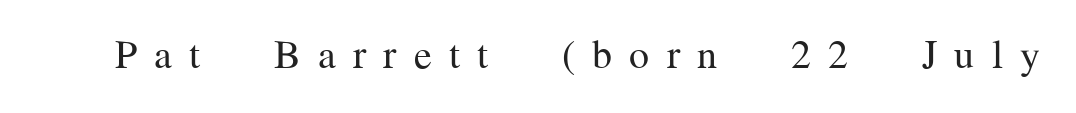
Q: Is the text bold? A: No.
Q: Is the text italic (slanted)? A: No, it is upright.
Q: Is the typeface a serif or a sans-serif typeface? A: Serif.
Q: Is the text underlined? A: No.
Q: Is the spacing between letters normal or unusually wide? A: Unusually wide.
Q: Width (condensed, normal, or wide)? A: Normal.
Q: Stroke contrast? A: Medium.
Q: x-height? A: Medium.
Q: Monospaced? A: No.
